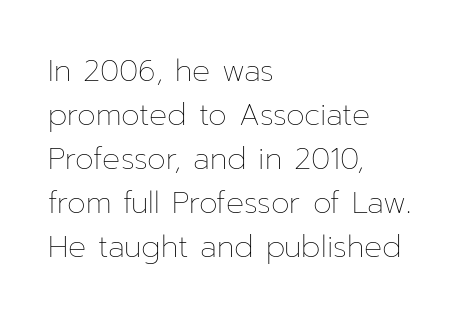
The image shows 30 px thin type, upright; set left-aligned, normal line spacing (1.47x), normal letter spacing, not underlined; low stroke contrast and a medium x-height.
